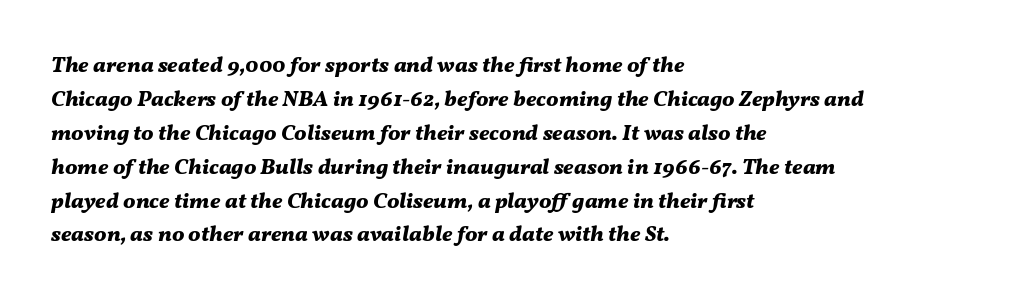
The image shows 22 px bold type, italic (leaning right); set left-aligned, normal line spacing (1.54x), normal letter spacing, not underlined.
